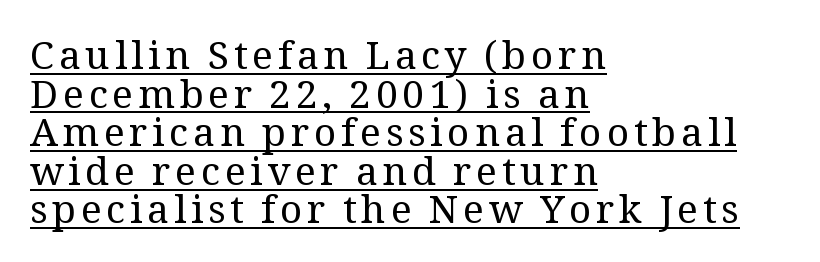
{"serif": "yes", "italic": "no", "bold": "no", "weight": "regular", "width": "normal", "stroke_contrast": "medium", "x_height": "medium", "monospaced": "no", "underline": "yes", "align": "left", "line_spacing": "tight", "line_spacing_ratio": 0.99, "glyph_px": 39}
